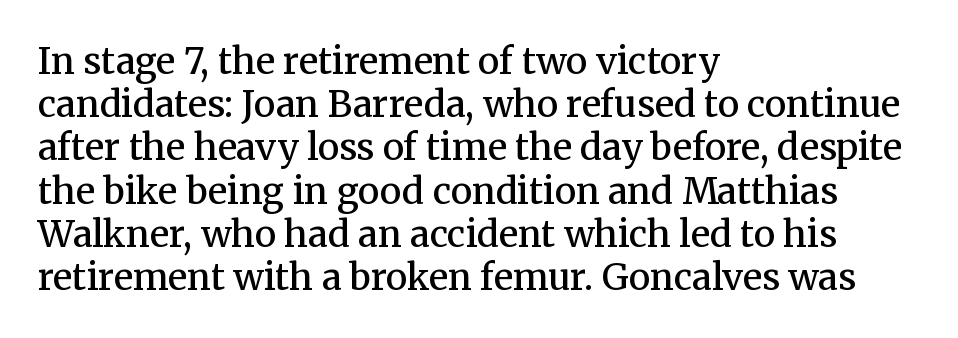
Q: Is the text bold? A: Semi-bold.
Q: Is the text italic (slanted)? A: No, it is upright.
Q: Is the typeface a serif or a sans-serif typeface? A: Serif.
Q: Is the text underlined? A: No.
Q: How is the paragraph aligned? A: Left-aligned.
Q: Is the spacing between letters normal or unusually wide? A: Normal.
Q: Width (condensed, normal, or wide)? A: Normal.
Q: Stroke contrast? A: Medium.
Q: x-height? A: Medium.
Q: Monospaced? A: No.
